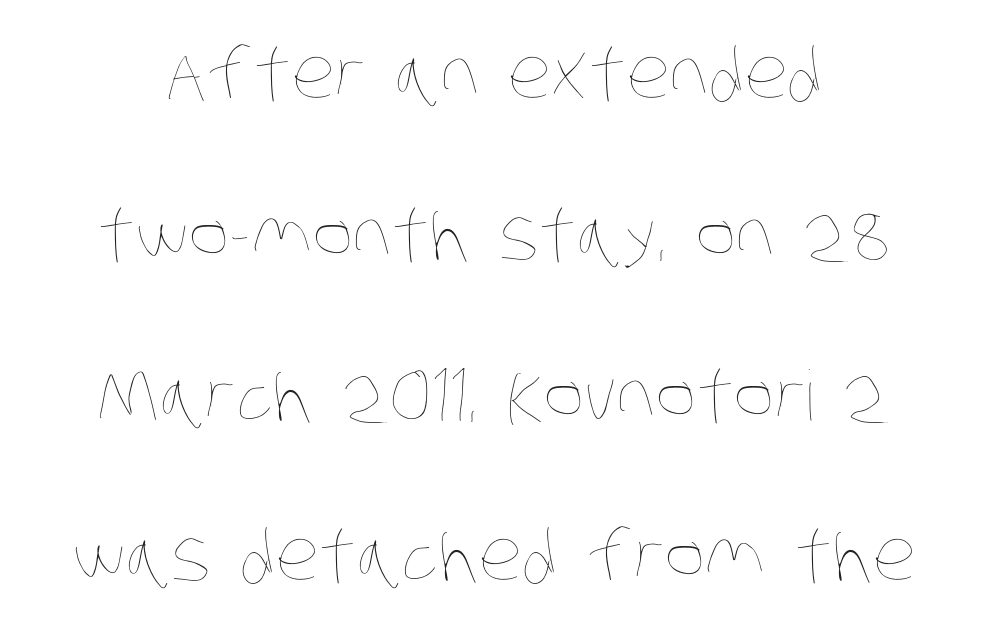
Q: Is the text bold? A: No.
Q: Is the text underlined? A: No.
Q: Is the spacing between letters normal or unusually wide? A: Normal.
Q: Is the spacing between lines tight, normal or loose? A: Loose.
Q: Width (condensed, normal, or wide)? A: Condensed.
Q: Stroke contrast? A: Low.
Q: x-height? A: Large.
Q: Monospaced? A: No.
